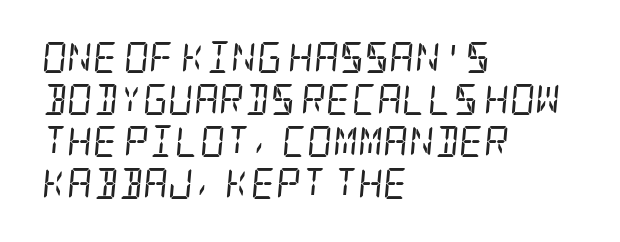
The image shows 31 px regular-weight, condensed serif type, italic (leaning right); set left-aligned, normal line spacing (1.36x), normal letter spacing, not underlined; low stroke contrast and a large x-height.
